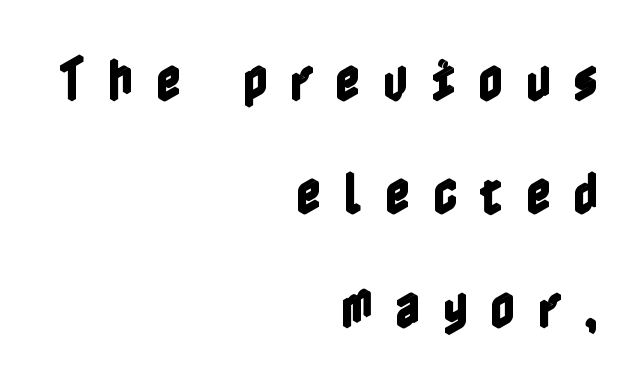
The image shows 48 px condensed type, upright; set right-aligned, loose line spacing (2.36x), unusually wide letter spacing (+0.47 em), not underlined; a medium x-height.
